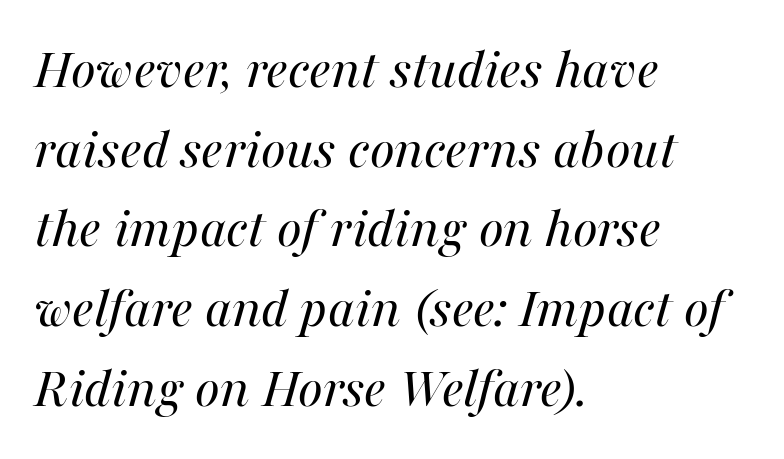
Q: Is the text bold? A: No.
Q: Is the text italic (slanted)? A: Yes, it leans right by about 16 degrees.
Q: Is the text underlined? A: No.
Q: How is the paragraph aligned? A: Left-aligned.
Q: Is the spacing between letters normal or unusually wide? A: Normal.
Q: Is the spacing between lines tight, normal or loose? A: Normal.
Q: Width (condensed, normal, or wide)? A: Normal.
Q: Stroke contrast? A: Medium.
Q: x-height? A: Medium.
Q: Monospaced? A: No.
